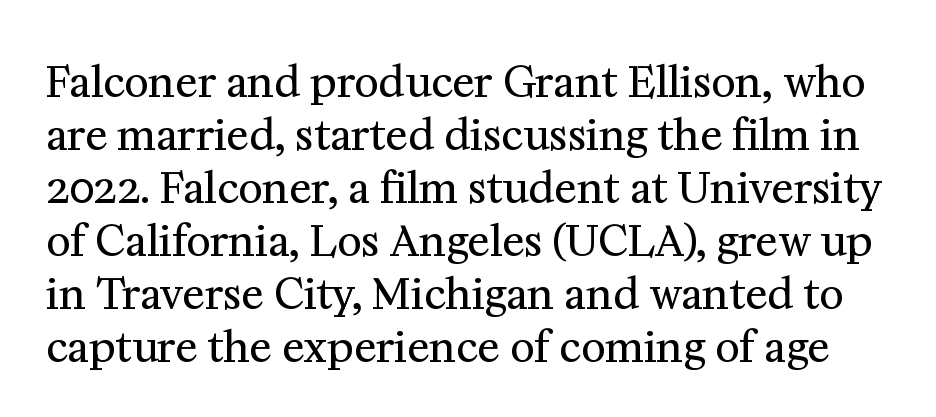
The image shows 42 px regular-weight serif type, upright; set normal line spacing (1.26x), normal letter spacing, not underlined; medium stroke contrast and a medium x-height.
